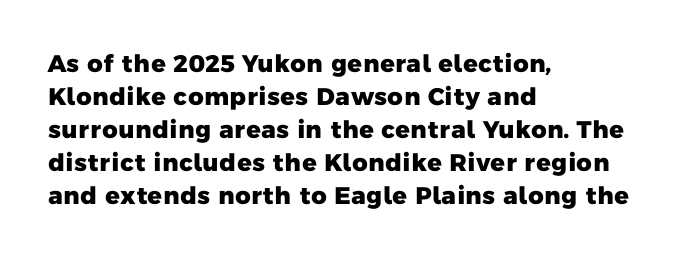
Honestly, the letter spacing is just normal — you wouldn't notice it. Typeset ragged right — the left edge is the straight one. The passage shown is emphatically bold. Lines of text with bare space underneath. The passage shown stacks its lines at a standard gap.
